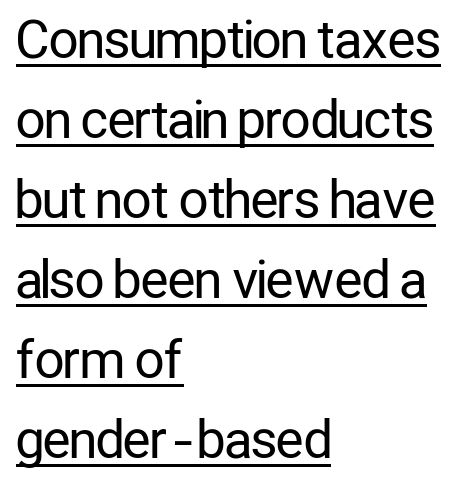
The image shows 52 px regular-weight, condensed sans-serif type, upright; set left-aligned, normal line spacing (1.54x), normal letter spacing, underlined; low stroke contrast and a medium x-height.
